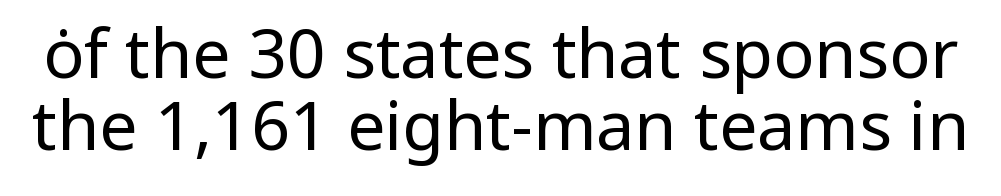
The image shows 68 px regular-weight sans-serif type, upright; set tight line spacing (1.06x), normal letter spacing, not underlined; low stroke contrast and a medium x-height.
